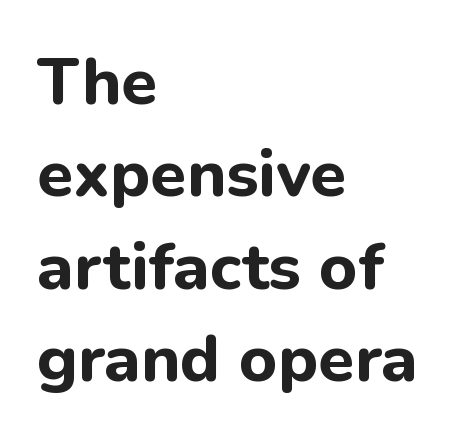
Descenders are the only things crossing below the line. The font's upright variant was chosen for this text. Horizontal alignment here is leftward, the default for most running prose. A typesetter would label this face a sans.
